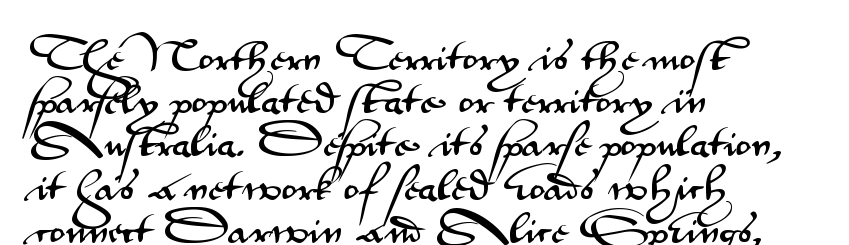
The rendering uses natural spacing where letterforms have individual widths. In terms of letterform style, serifs are entirely absent. The typesetter chose a ragged-right arrangement here. Honestly, there is no underline to notice here at all.
